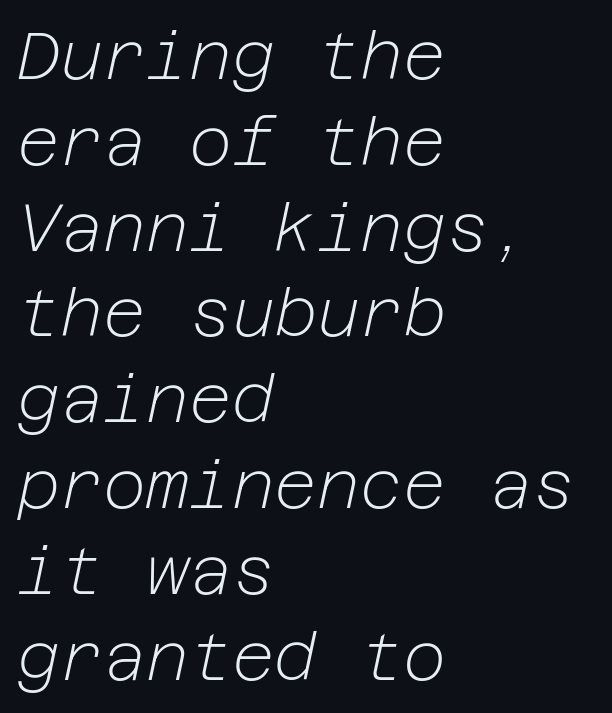
Q: Is the text bold? A: No.
Q: Is the text italic (slanted)? A: Yes, it leans right by about 12 degrees.
Q: Is the text underlined? A: No.
Q: How is the paragraph aligned? A: Left-aligned.
Q: Is the spacing between letters normal or unusually wide? A: Normal.
Q: Is the spacing between lines tight, normal or loose? A: Normal.
Q: Width (condensed, normal, or wide)? A: Normal.
Q: Stroke contrast? A: Low.
Q: x-height? A: Medium.
